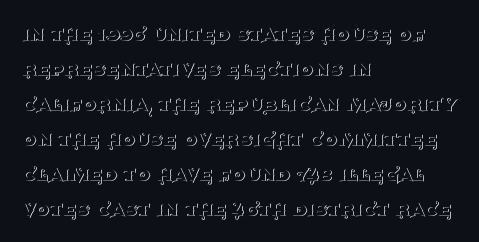
{"italic": "no", "bold": "no", "underline": "no", "align": "left", "line_spacing": "normal", "line_spacing_ratio": 1.52, "letter_spacing": "normal", "letter_spacing_em": 0.0, "glyph_px": 23}
